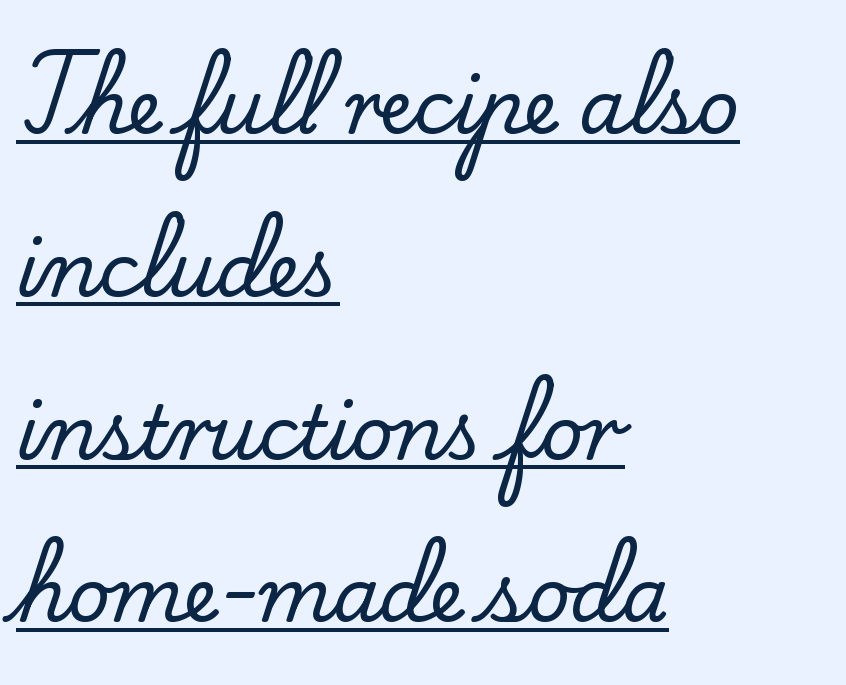
Tracking here is standard; glyphs follow each other at the usual distance. This is underlined copy, the kind a proofreader might mark for attention. Proportional: the letters do not fall into vertical columns. Little horizontal feet cap the strokes, marking this as serif type. Each new line begins a long way beneath the previous one.
